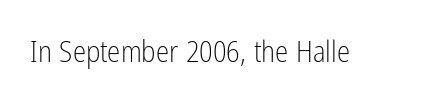
Think of a printed novel: that variable character pitch is what you see here. Italic: no, the glyphs are upright roman. The specimen omits any rule beneath the text block's lines. Compared with a typical body face, this is equally light or lighter still.
